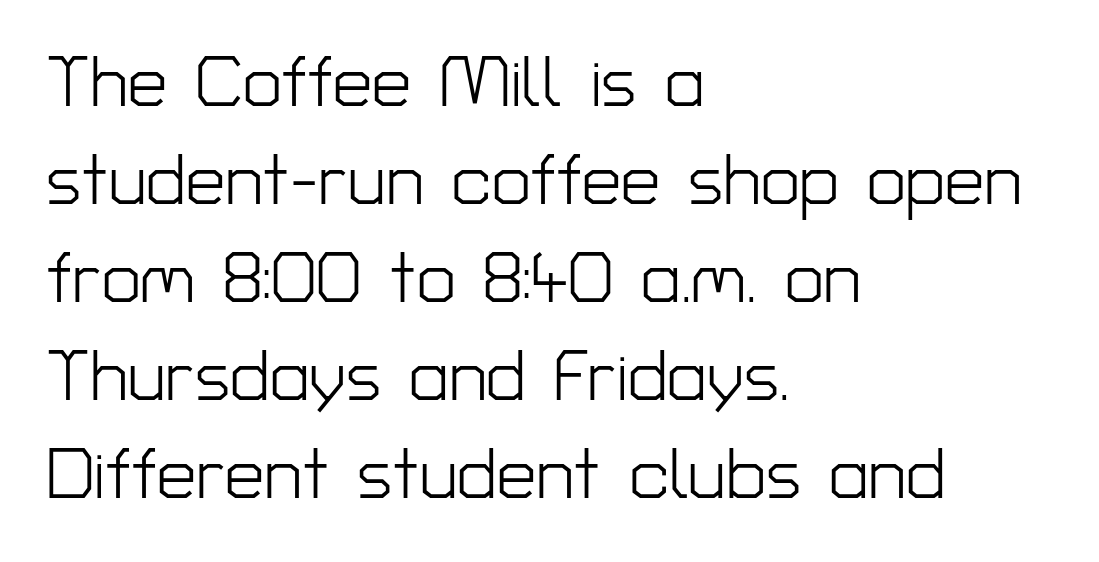
{"serif": "no", "italic": "no", "bold": "no", "weight": "light", "width": "normal", "stroke_contrast": "low", "x_height": "medium", "monospaced": "no", "underline": "no", "align": "left", "line_spacing": "normal", "line_spacing_ratio": 1.4, "letter_spacing": "normal", "letter_spacing_em": 0.0, "glyph_px": 70}
